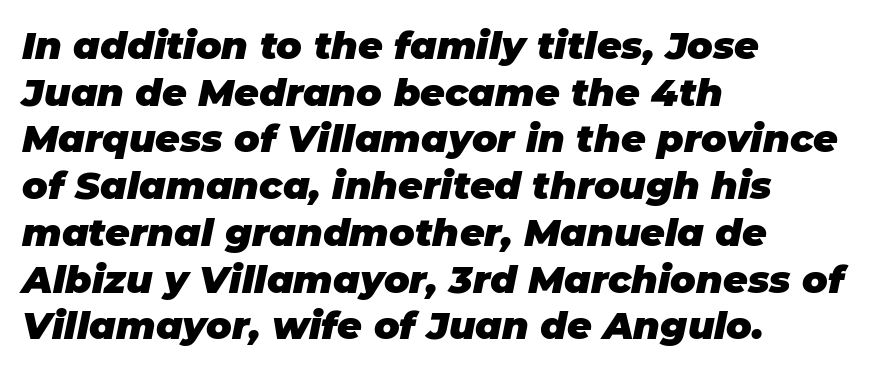
The image shows 38 px heavy type, italic (leaning right); set left-aligned, line spacing 1.23x, normal letter spacing, not underlined; low stroke contrast and a large x-height.
